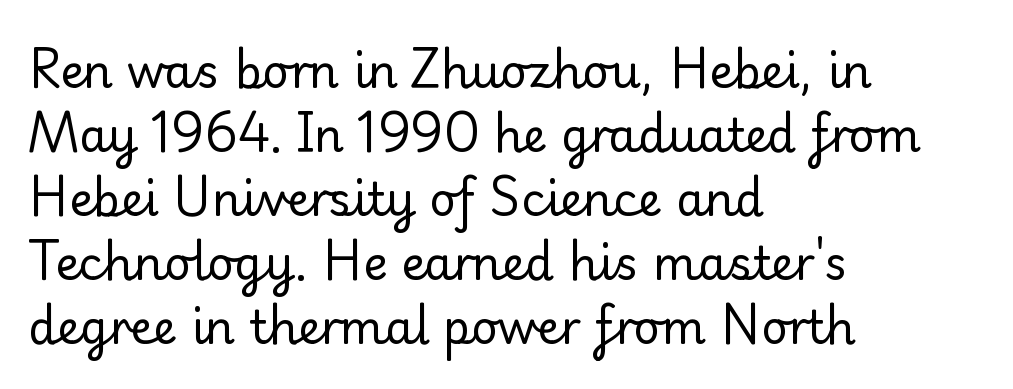
The font's upright variant was chosen for this text. The letters advance in unequal steps, a hallmark of proportional type. Check where the strokes stop: tiny serifs finish them off. Weight: in the light-to-regular range.
